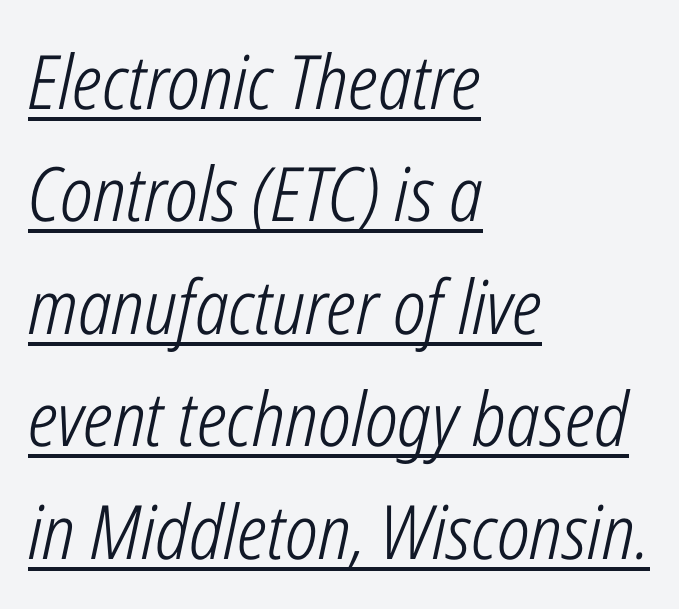
Q: Is the text bold? A: No.
Q: Is the text italic (slanted)? A: Yes, it leans right by about 12 degrees.
Q: Is the text underlined? A: Yes.
Q: How is the paragraph aligned? A: Left-aligned.
Q: Is the spacing between letters normal or unusually wide? A: Normal.
Q: Is the spacing between lines tight, normal or loose? A: Normal.
Q: Width (condensed, normal, or wide)? A: Condensed.
Q: Stroke contrast? A: Low.
Q: x-height? A: Medium.
Q: Monospaced? A: No.
